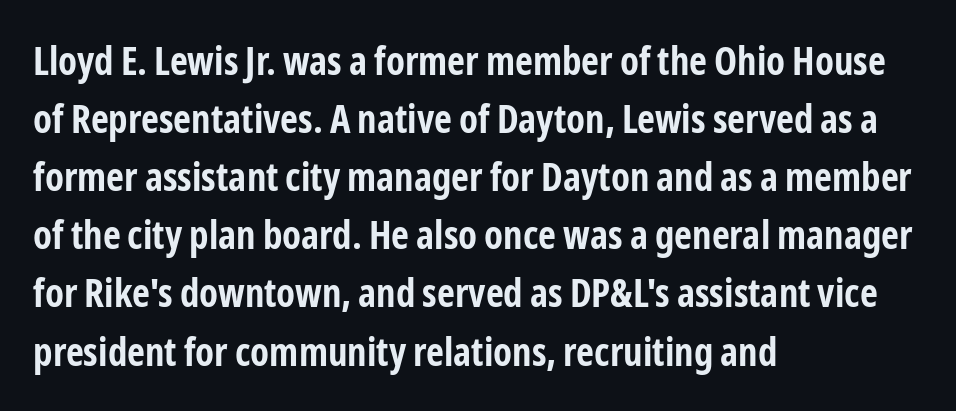
The image shows 39 px bold, condensed sans-serif type, upright; set left-aligned, normal line spacing (1.49x), normal letter spacing, not underlined; low stroke contrast and a medium x-height.
